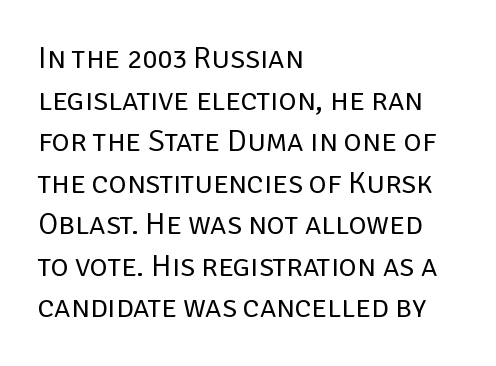
{"serif": "no", "italic": "no", "bold": "no", "weight": "regular", "width": "normal", "stroke_contrast": "low", "x_height": "large", "monospaced": "no", "underline": "no", "align": "left", "line_spacing": "normal", "line_spacing_ratio": 1.34, "letter_spacing": "normal", "letter_spacing_em": 0.0, "glyph_px": 31}
